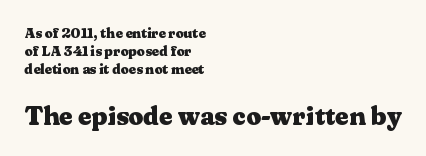
{"italic": "no", "bold": "yes", "underline": "no", "align": "left", "line_spacing": "normal", "line_spacing_ratio": 1.29, "letter_spacing": "normal", "letter_spacing_em": 0.0, "larger_block": "second", "size_ratio": 1.86, "glyph_px": 26}
